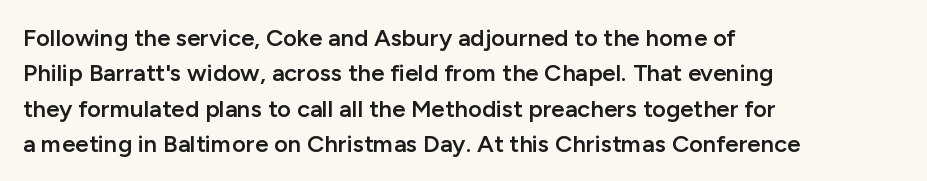
The image shows 24 px text type, upright; set left-aligned, normal line spacing (1.47x), normal letter spacing, not underlined.
